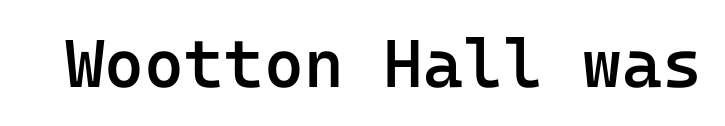
The glyphs are unaccompanied by any horizontal stroke below them. The passage shown is typeset with a sans-serif family. Stems and bowls a touch heavier than normal — semibold. Posture: upright roman. The rendering uses typewriter-style spacing with identical character cells. These lines keep a tight, regular rhythm from letter to letter.
